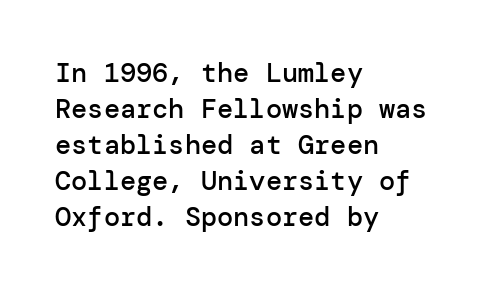
Q: Is the text bold? A: Semi-bold.
Q: Is the text italic (slanted)? A: No, it is upright.
Q: Is the text underlined? A: No.
Q: How is the paragraph aligned? A: Left-aligned.
Q: Is the spacing between letters normal or unusually wide? A: Normal.
Q: Is the spacing between lines tight, normal or loose? A: Normal.
